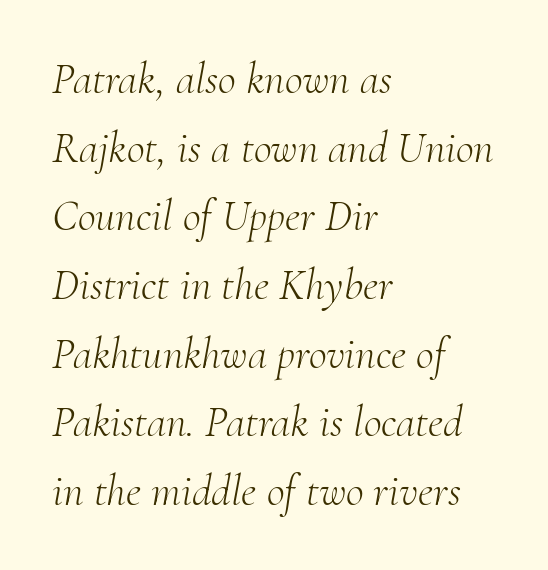
The glyphs in this specimen are seriffed. There is no visible air inserted between adjacent glyphs. The paragraph has a hard left edge and a soft right edge. Leading matches the norm, producing a regular column.
